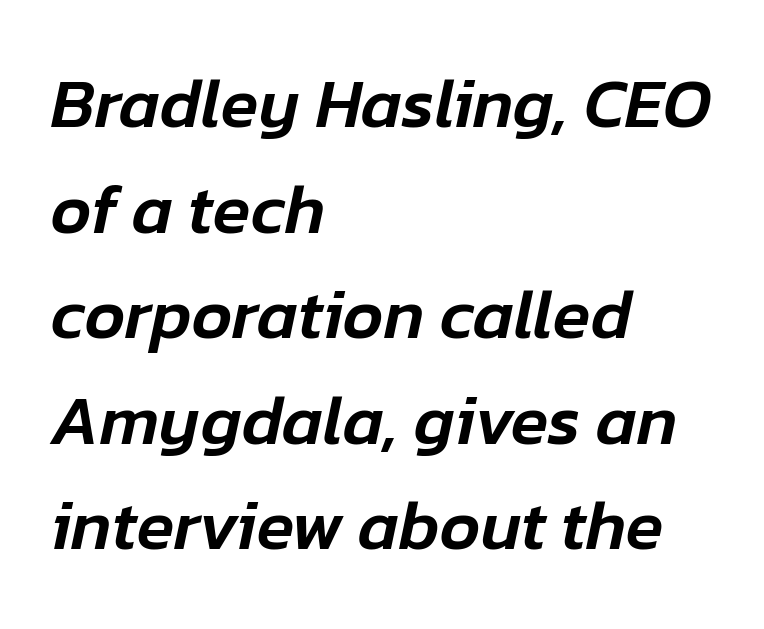
The image shows 69 px text type, italic (leaning right); set left-aligned, normal line spacing (1.53x), normal letter spacing, not underlined; low stroke contrast and a medium x-height.
